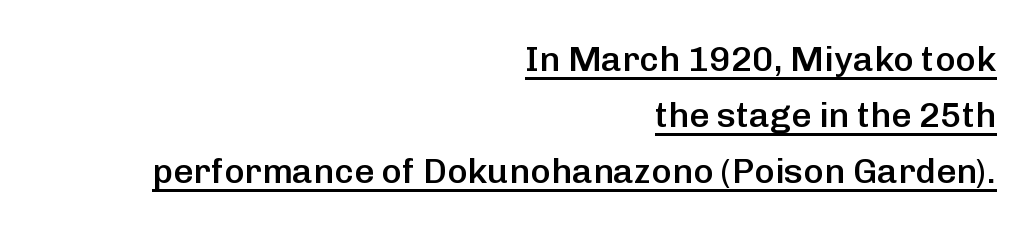
The image shows 35 px semibold sans-serif type, upright; set right-aligned, normal line spacing (1.6x), normal letter spacing, underlined; low stroke contrast and a medium x-height.
